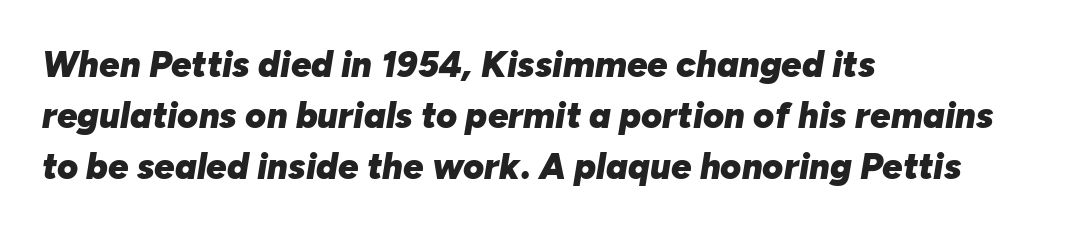
{"italic": "yes", "lean": "right", "slant_degrees": 10, "bold": "yes", "weight": "heavy", "width": "normal", "stroke_contrast": "low", "x_height": "medium", "monospaced": "no", "underline": "no", "align": "left", "line_spacing": "normal", "line_spacing_ratio": 1.41, "letter_spacing": "normal", "letter_spacing_em": 0.0, "glyph_px": 36}
